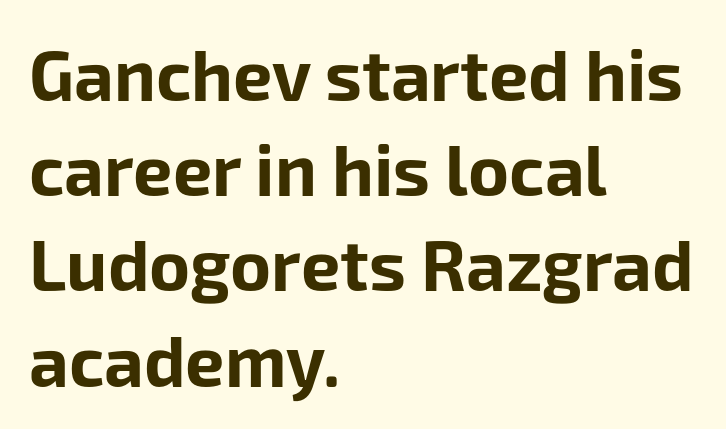
{"serif": "no", "italic": "no", "bold": "yes", "weight": "bold", "width": "normal", "stroke_contrast": "low", "x_height": "medium", "monospaced": "no", "underline": "no", "align": "left", "line_spacing": "normal", "line_spacing_ratio": 1.36, "letter_spacing": "normal", "letter_spacing_em": 0.0, "glyph_px": 70}
